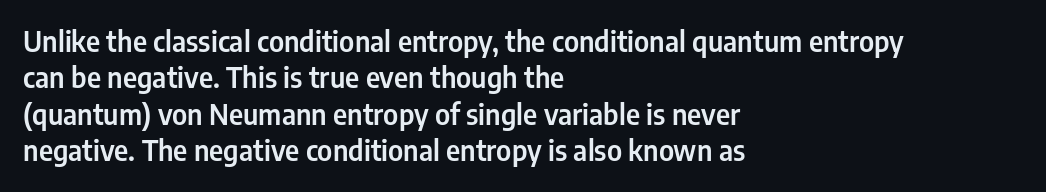
{"serif": "no", "italic": "no", "width": "condensed", "stroke_contrast": "low", "x_height": "medium", "monospaced": "no", "underline": "no", "align": "left", "line_spacing": "normal", "line_spacing_ratio": 1.3, "letter_spacing": "normal", "letter_spacing_em": 0.0, "glyph_px": 28}
